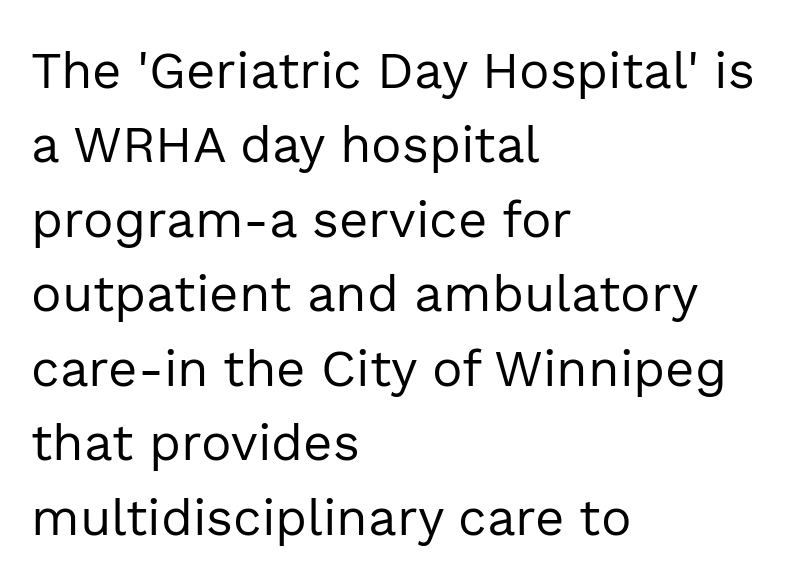
Q: Is the text bold? A: No.
Q: Is the text italic (slanted)? A: No, it is upright.
Q: Is the typeface a serif or a sans-serif typeface? A: Sans-serif.
Q: Is the text underlined? A: No.
Q: How is the paragraph aligned? A: Left-aligned.
Q: Is the spacing between letters normal or unusually wide? A: Normal.
Q: Is the spacing between lines tight, normal or loose? A: Normal.
Q: Width (condensed, normal, or wide)? A: Normal.
Q: x-height? A: Medium.
Q: Monospaced? A: No.
